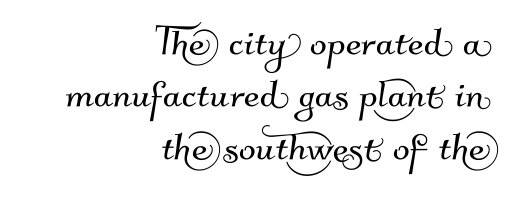
Q: Is the typeface a serif or a sans-serif typeface? A: Sans-serif.
Q: Is the text underlined? A: No.
Q: How is the paragraph aligned? A: Right-aligned.
Q: Is the spacing between letters normal or unusually wide? A: Normal.
Q: Is the spacing between lines tight, normal or loose? A: Tight.
Q: Width (condensed, normal, or wide)? A: Normal.
Q: Stroke contrast? A: Medium.
Q: x-height? A: Small.
Q: Monospaced? A: No.
